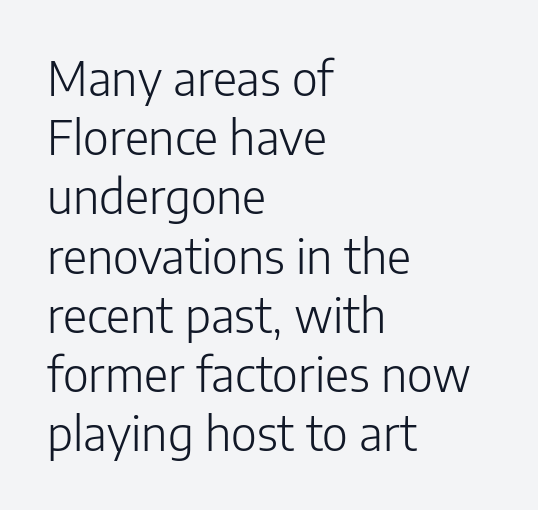
{"serif": "no", "italic": "no", "bold": "no", "weight": "light", "width": "normal", "stroke_contrast": "low", "x_height": "medium", "monospaced": "no", "underline": "no", "align": "left", "line_spacing": "normal", "line_spacing_ratio": 1.26, "letter_spacing": "normal", "letter_spacing_em": 0.0, "glyph_px": 47}
